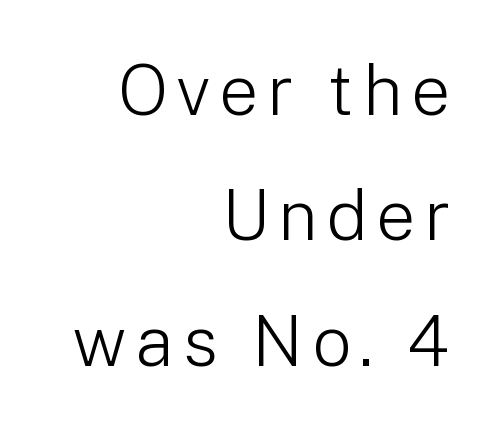
The image shows 70 px light sans-serif type, upright; set right-aligned, line spacing 1.79x, not underlined; low stroke contrast and a medium x-height.
